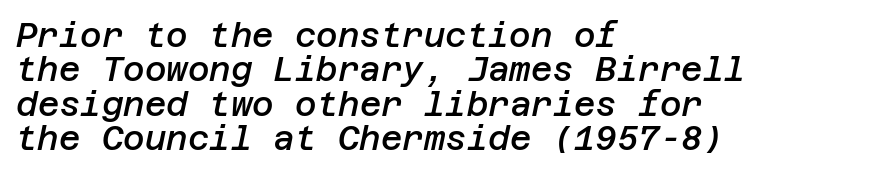
The image shows 33 px semibold type, italic (leaning right); set left-aligned, tight line spacing (1.04x), normal letter spacing, not underlined; low stroke contrast and a large x-height.
